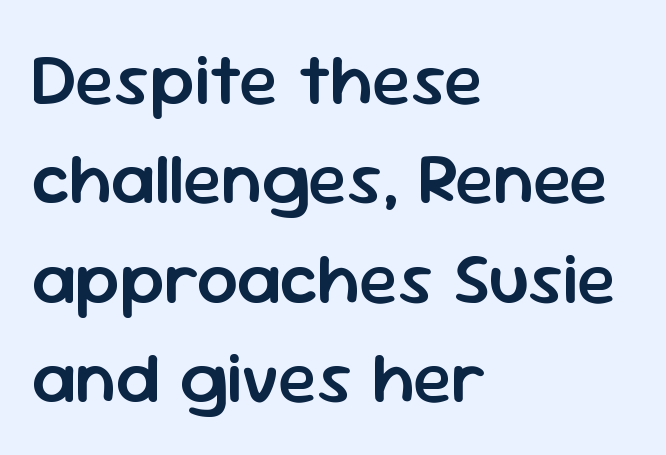
Q: Is the text bold? A: Semi-bold.
Q: Is the text italic (slanted)? A: No, it is upright.
Q: Is the typeface a serif or a sans-serif typeface? A: Sans-serif.
Q: Is the text underlined? A: No.
Q: How is the paragraph aligned? A: Left-aligned.
Q: Is the spacing between letters normal or unusually wide? A: Normal.
Q: Is the spacing between lines tight, normal or loose? A: Normal.
Q: Width (condensed, normal, or wide)? A: Normal.
Q: Stroke contrast? A: Low.
Q: x-height? A: Medium.
Q: Monospaced? A: No.
